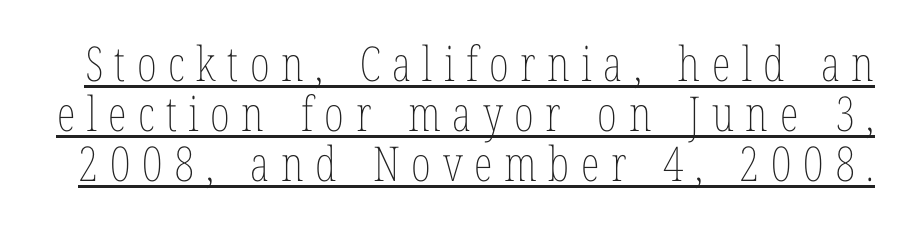
{"italic": "no", "bold": "no", "weight": "thin", "width": "condensed", "stroke_contrast": "low", "x_height": "medium", "monospaced": "no", "underline": "yes", "line_spacing": "tight", "line_spacing_ratio": 1.04, "letter_spacing": "wide", "letter_spacing_em": 0.24, "glyph_px": 48}
